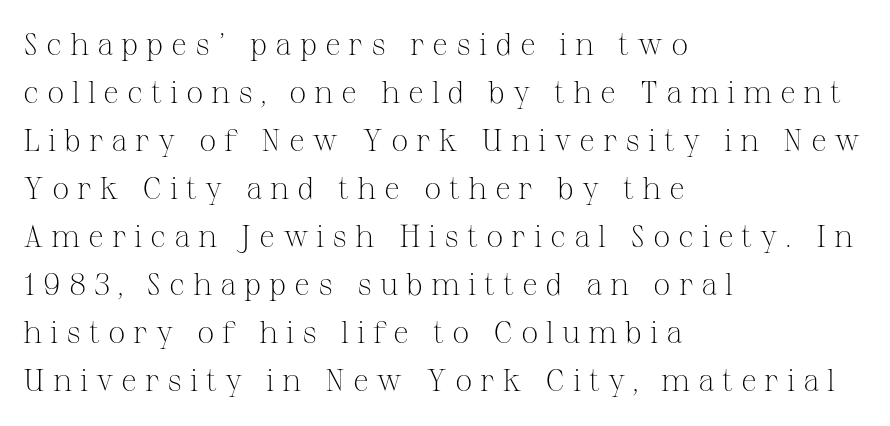
Q: Is the text bold? A: No.
Q: Is the text italic (slanted)? A: No, it is upright.
Q: Is the typeface a serif or a sans-serif typeface? A: Serif.
Q: Is the text underlined? A: No.
Q: How is the paragraph aligned? A: Left-aligned.
Q: Is the spacing between letters normal or unusually wide? A: Unusually wide.
Q: Is the spacing between lines tight, normal or loose? A: Normal.
Q: Width (condensed, normal, or wide)? A: Normal.
Q: Stroke contrast? A: Medium.
Q: x-height? A: Medium.
Q: Monospaced? A: No.
